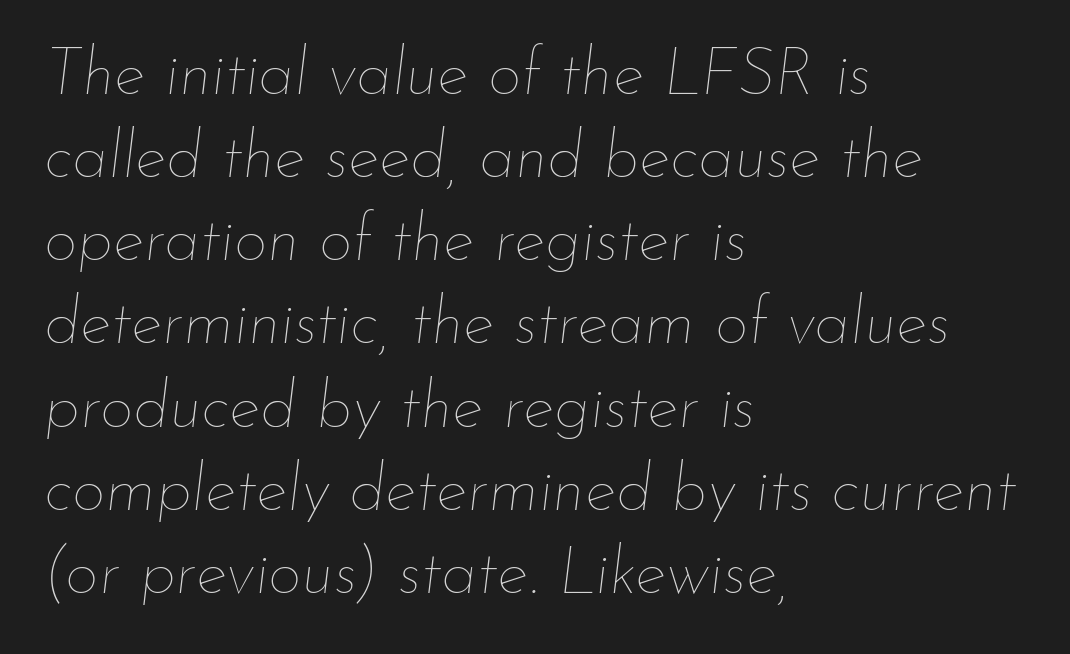
{"italic": "yes", "lean": "right", "slant_degrees": 7, "bold": "no", "weight": "thin", "width": "normal", "stroke_contrast": "low", "x_height": "small", "monospaced": "no", "underline": "no", "align": "left", "line_spacing": "normal", "line_spacing_ratio": 1.26, "letter_spacing": "normal", "letter_spacing_em": 0.0, "glyph_px": 66}
